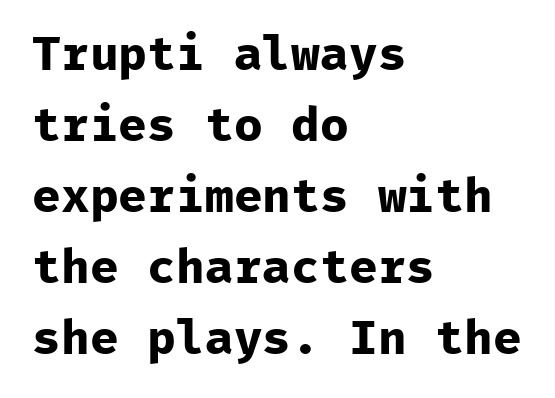
What kind of face is this? One without serifs — a sans. The string is rendered with underlining switched off. The block of text has a typical density, with ordinary space between rows. These lines stack with their left ends in a neat column. Fixed-width glyphs throughout — classic coding-font behaviour. Honestly, the letter spacing is just normal — you wouldn't notice it.
